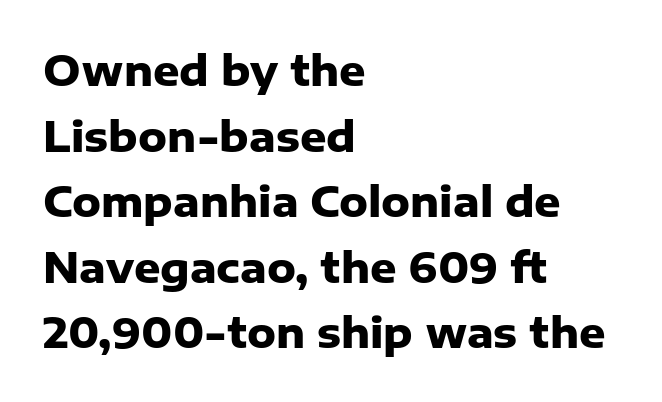
The image shows 41 px heavy sans-serif type, upright; set left-aligned, normal line spacing (1.6x), normal letter spacing, not underlined; low stroke contrast and a medium x-height.
